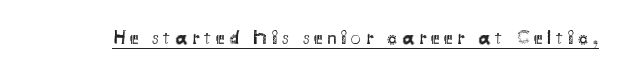
The image shows 20 px text type, upright; set unusually wide letter spacing (+0.22 em), underlined.
